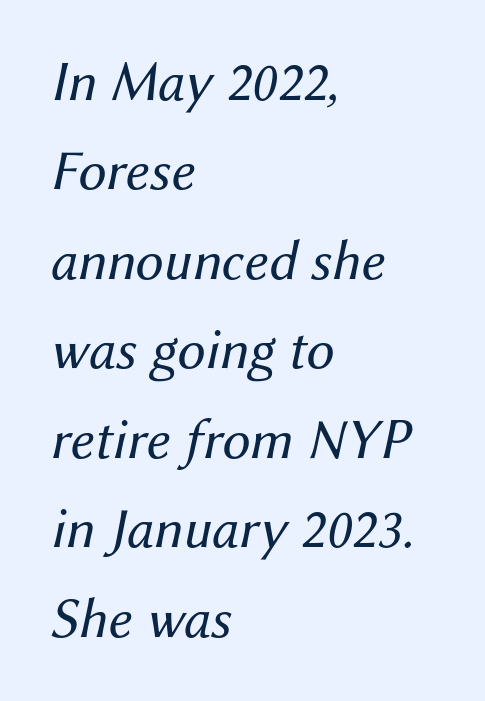
{"italic": "yes", "lean": "right", "slant_degrees": 12, "bold": "no", "weight": "regular", "width": "normal", "stroke_contrast": "medium", "x_height": "medium", "monospaced": "no", "underline": "no", "align": "left", "line_spacing": "normal", "line_spacing_ratio": 1.57, "letter_spacing": "normal", "letter_spacing_em": 0.0, "glyph_px": 57}
